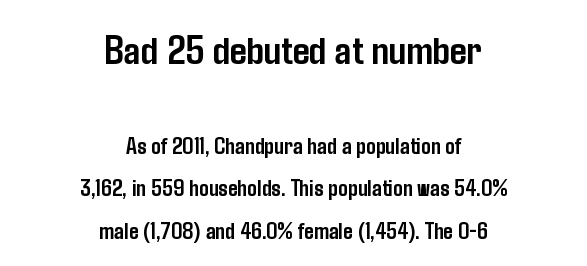
{"serif": "no", "italic": "no", "bold": "yes", "weight": "semibold", "width": "condensed", "stroke_contrast": "low", "x_height": "medium", "monospaced": "no", "underline": "no", "align": "center", "line_spacing_ratio": 1.77, "letter_spacing": "normal", "letter_spacing_em": 0.0, "larger_block": "first", "size_ratio": 1.75, "glyph_px": 42}
